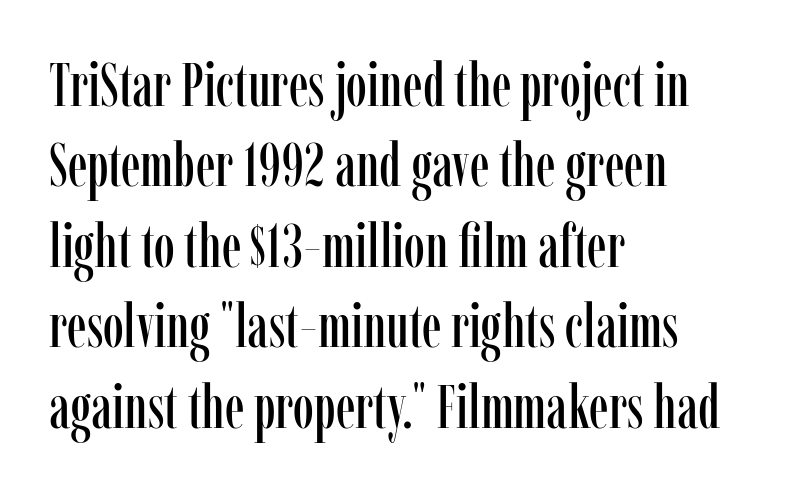
Q: Is the text italic (slanted)? A: No, it is upright.
Q: Is the typeface a serif or a sans-serif typeface? A: Serif.
Q: Is the text underlined? A: No.
Q: How is the paragraph aligned? A: Left-aligned.
Q: Is the spacing between letters normal or unusually wide? A: Normal.
Q: Is the spacing between lines tight, normal or loose? A: Normal.
Q: Width (condensed, normal, or wide)? A: Condensed.
Q: Stroke contrast? A: Low.
Q: x-height? A: Medium.
Q: Monospaced? A: No.
